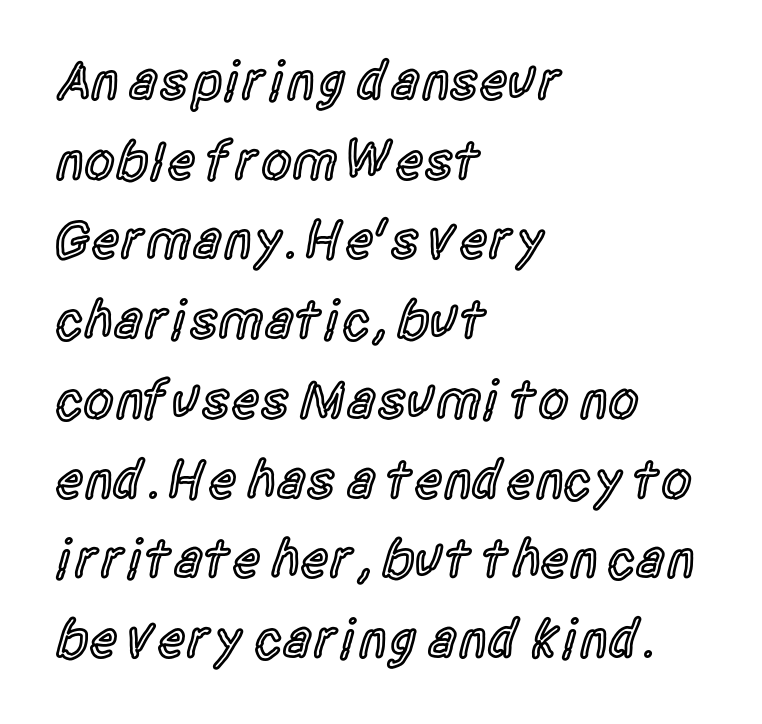
Honestly, the letter spacing is just normal — you wouldn't notice it. The strokes are fattened partway — semibold, not bold. A classic flush-left, rag-right setting is used for this passage.
